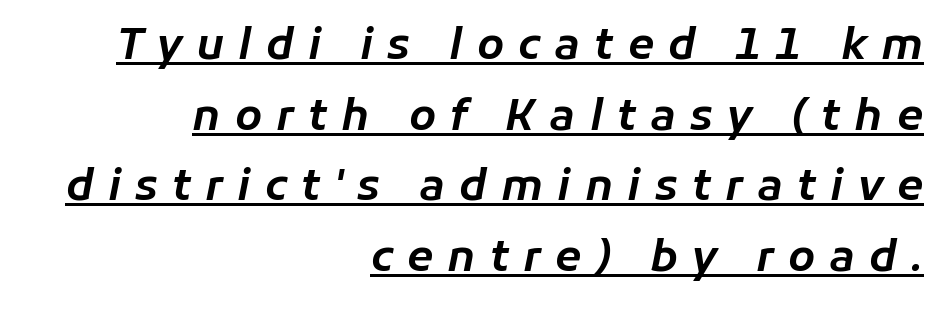
The block of text has a typical density, with ordinary space between rows. Each letter keeps its own natural width here, so spacing adapts to shape. Here the glyphs are tracked loosely, breaking word shapes into spaced letters. Students, observe the line beneath the letters — that is underlining. Notice how the passage keeps a crisp vertical edge on the right only. Observe the lean: these are italic letterforms.
